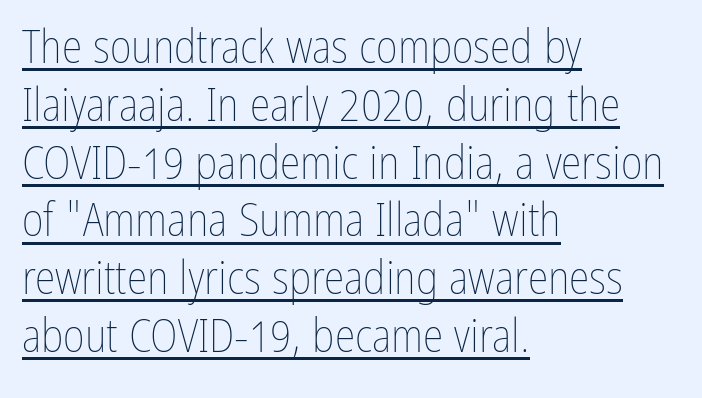
The image shows 47 px thin, condensed type, upright; set left-aligned, line spacing 1.23x, normal letter spacing, underlined; low stroke contrast and a medium x-height.
